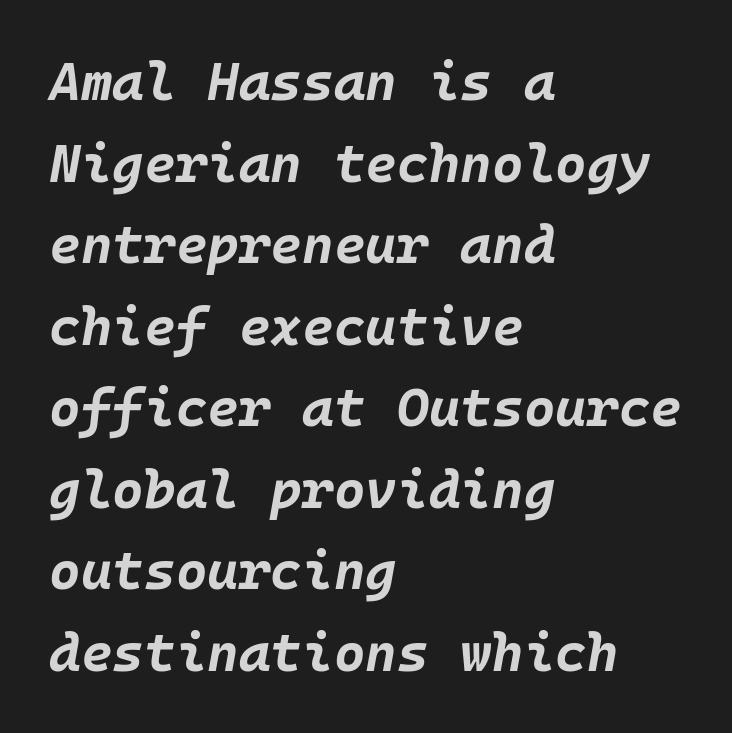
The image shows 54 px bold type, italic (leaning right); set left-aligned, normal line spacing (1.51x), normal letter spacing, not underlined; low stroke contrast and a large x-height.
